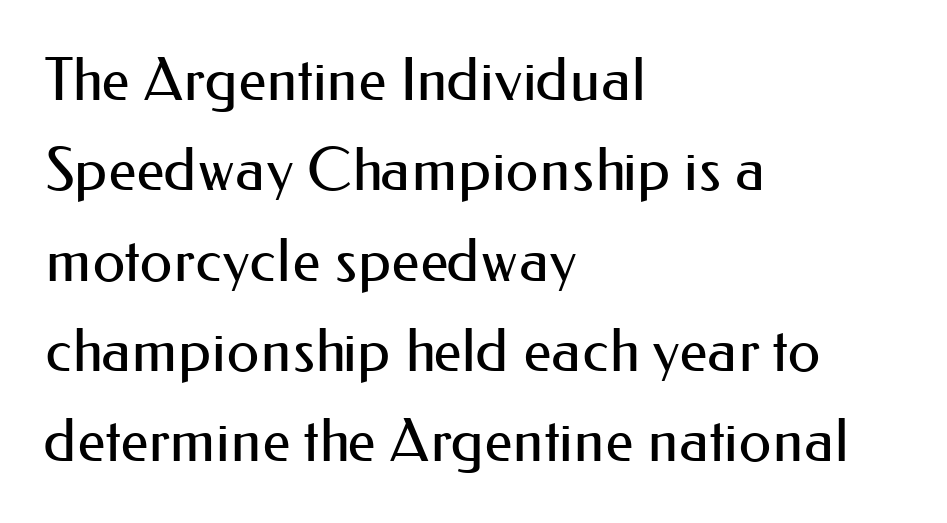
{"serif": "no", "italic": "no", "bold": "no", "weight": "regular", "width": "normal", "stroke_contrast": "medium", "x_height": "small", "monospaced": "no", "underline": "no", "align": "left", "line_spacing": "normal", "line_spacing_ratio": 1.53, "letter_spacing": "normal", "letter_spacing_em": 0.0, "glyph_px": 59}
